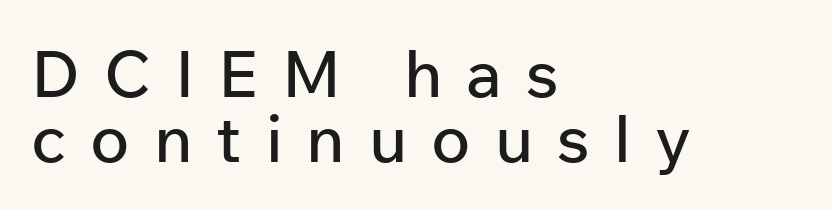
Q: Is the text italic (slanted)? A: No, it is upright.
Q: Is the typeface a serif or a sans-serif typeface? A: Sans-serif.
Q: Is the text underlined? A: No.
Q: How is the paragraph aligned? A: Left-aligned.
Q: Is the spacing between letters normal or unusually wide? A: Unusually wide.
Q: Is the spacing between lines tight, normal or loose? A: Tight.
Q: Width (condensed, normal, or wide)? A: Normal.
Q: Stroke contrast? A: Low.
Q: x-height? A: Medium.
Q: Monospaced? A: No.
